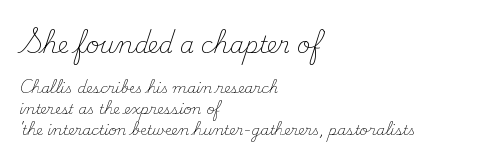
The image shows 23 px text type; set left-aligned, normal line spacing (1.51x), normal letter spacing, not underlined; the first (top) block is 1.64x larger.
